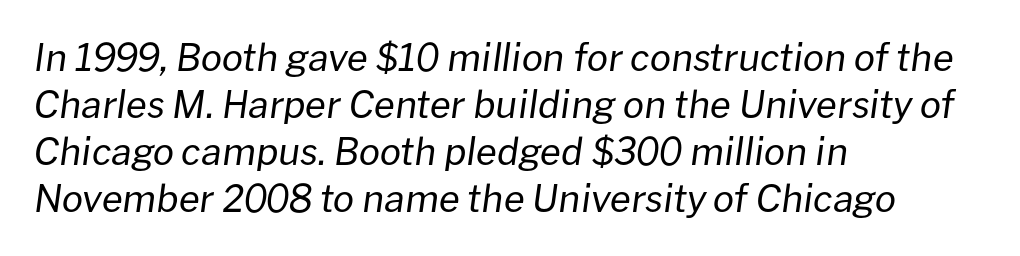
{"italic": "yes", "lean": "right", "slant_degrees": 8, "bold": "no", "weight": "regular", "width": "normal", "stroke_contrast": "low", "x_height": "medium", "monospaced": "no", "underline": "no", "align": "left", "line_spacing_ratio": 1.24, "letter_spacing": "normal", "letter_spacing_em": 0.0, "glyph_px": 38}
